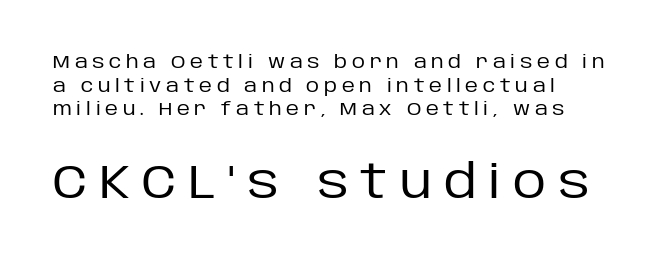
Each row of text sits above clean, open space. The letters in the lower block stand taller than those in the block above. A typesetter would mark this as roman, not italic. Caption: multi-line text, flush left, ragged right.
